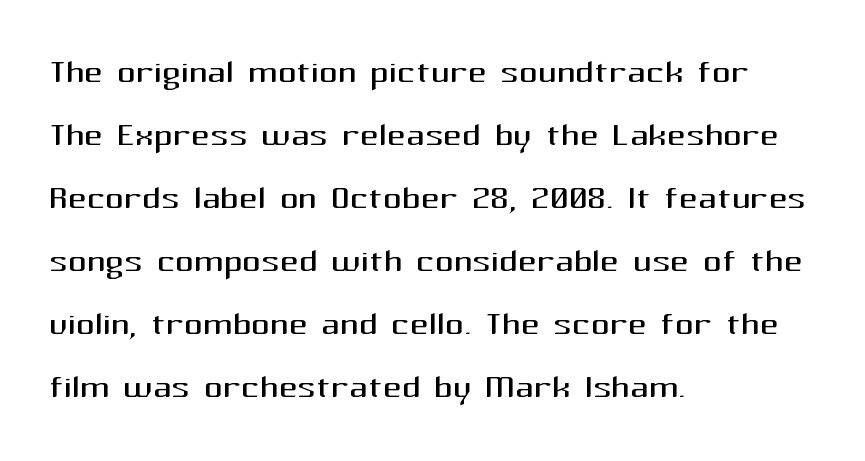
Glance below the letters and you will spot only blank space. Compared with a centered layout, this one pins lines to the left instead. Between one letter and the next there's only the usual sliver of space. Italic? Not at all — the glyphs are vertical. Unbolded letterforms with no extra heft. This sample has the flowing, uneven cadence of proportional lettering.
